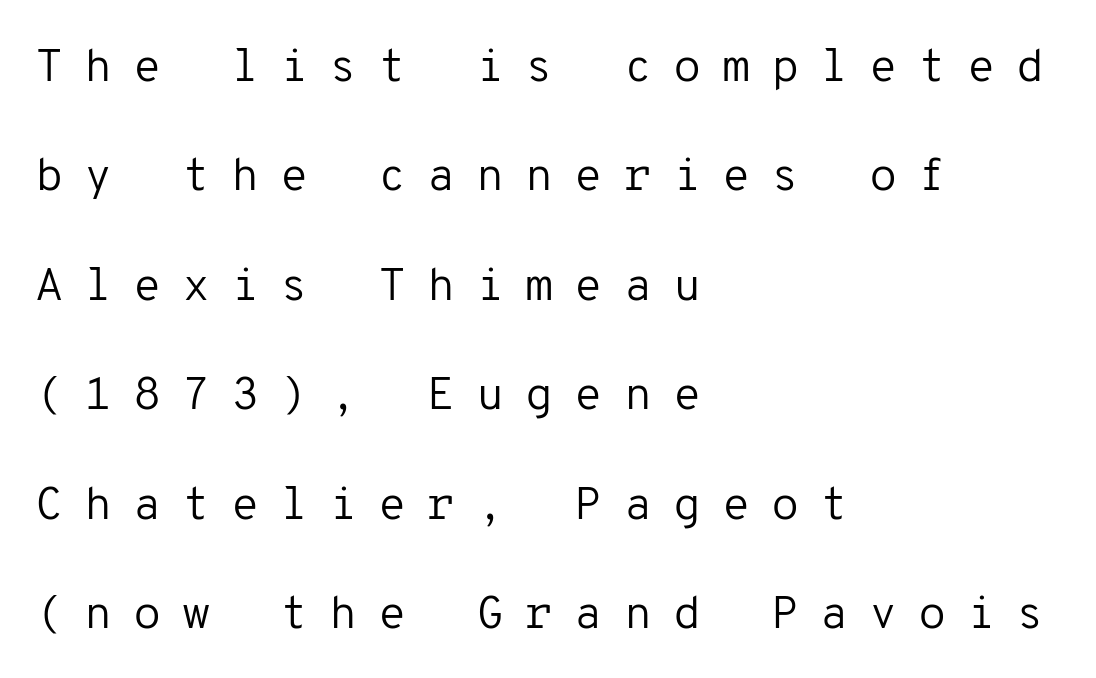
Each letter's strokes conclude bluntly, with no projecting serifs. Loose tracking; the words dissolve into strings of separated letters. No extra ink here — the face is not bold. A roman cut, with each character standing at attention.
